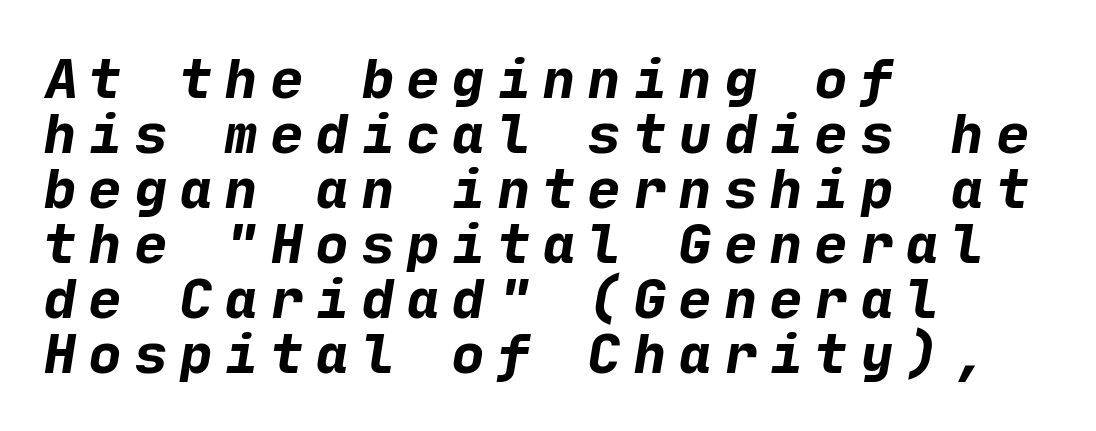
Q: Is the text bold? A: Yes.
Q: Is the typeface a serif or a sans-serif typeface? A: Sans-serif.
Q: Is the text underlined? A: No.
Q: How is the paragraph aligned? A: Left-aligned.
Q: Is the spacing between letters normal or unusually wide? A: Unusually wide.
Q: Is the spacing between lines tight, normal or loose? A: Tight.
Q: Width (condensed, normal, or wide)? A: Normal.
Q: Stroke contrast? A: Low.
Q: x-height? A: Medium.
